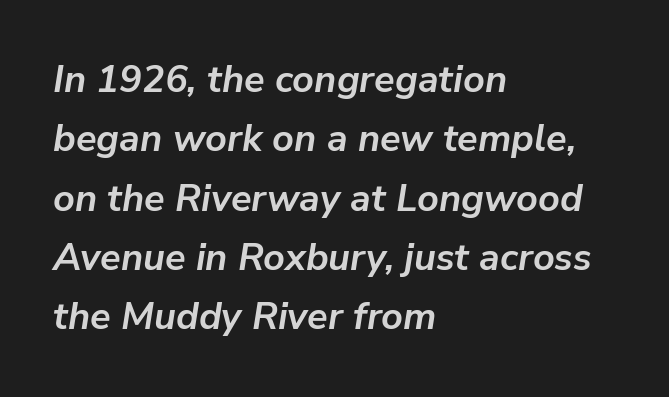
Q: Is the text bold? A: Yes.
Q: Is the text italic (slanted)? A: Yes, it leans right by about 9 degrees.
Q: Is the text underlined? A: No.
Q: How is the paragraph aligned? A: Left-aligned.
Q: Is the spacing between letters normal or unusually wide? A: Normal.
Q: Is the spacing between lines tight, normal or loose? A: Normal.
Q: Width (condensed, normal, or wide)? A: Normal.
Q: Stroke contrast? A: Low.
Q: x-height? A: Medium.
Q: Monospaced? A: No.
